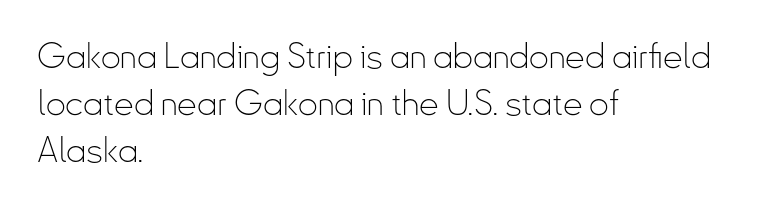
The image shows 35 px thin, condensed sans-serif type, upright; set left-aligned, normal line spacing (1.34x), normal letter spacing, not underlined; low stroke contrast and a small x-height.
